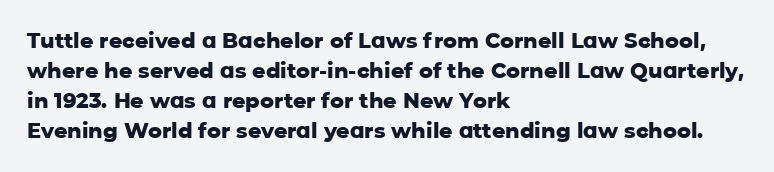
{"italic": "no", "bold": "yes", "underline": "no", "align": "left", "line_spacing": "normal", "line_spacing_ratio": 1.43, "letter_spacing": "normal", "letter_spacing_em": 0.0, "glyph_px": 21}
